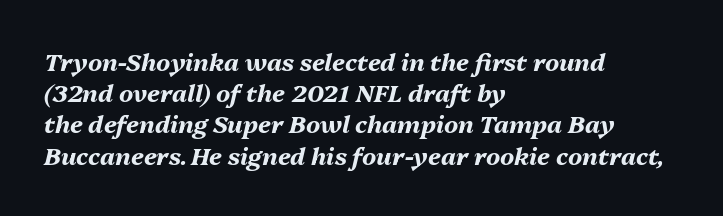
{"italic": "yes", "lean": "right", "slant_degrees": 13, "bold": "yes", "underline": "no", "align": "left", "line_spacing": "normal", "line_spacing_ratio": 1.3, "letter_spacing": "normal", "letter_spacing_em": 0.0, "glyph_px": 24}
